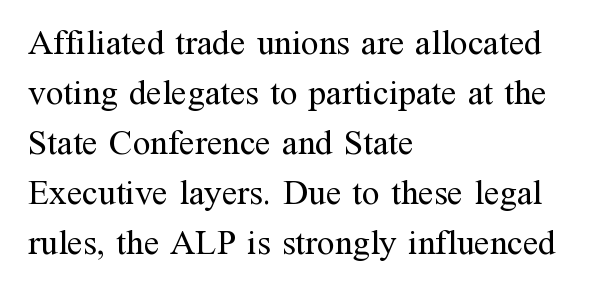
{"serif": "yes", "italic": "no", "bold": "no", "weight": "regular", "width": "normal", "stroke_contrast": "medium", "x_height": "medium", "monospaced": "no", "underline": "no", "align": "left", "line_spacing": "normal", "line_spacing_ratio": 1.43, "letter_spacing": "normal", "letter_spacing_em": 0.0, "glyph_px": 35}
